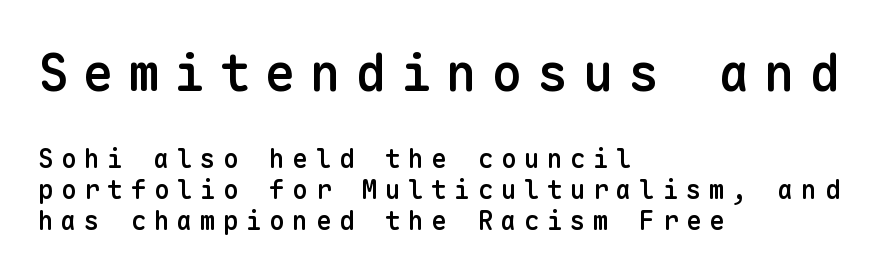
Lines of text with bare space underneath. The rendering shows plain stroke endings on the letterforms — a sans-serif design. Fixed-width glyphs throughout — classic coding-font behaviour. Bigger letters appear in the top chunk; the bottom chunk is reduced.
